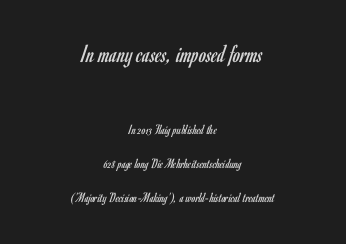
The image shows 26 px text type; set centered, loose line spacing (2.41x), normal letter spacing, not underlined; the first (top) block is 1.86x larger.
